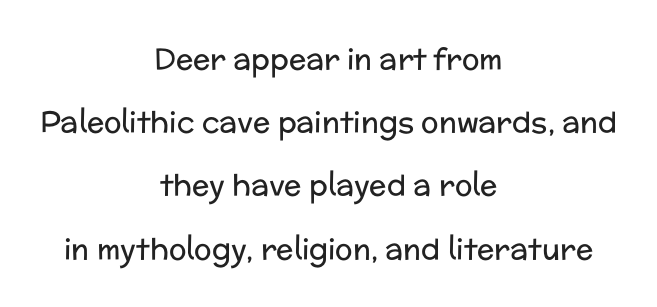
Q: Is the text bold? A: No.
Q: Is the text italic (slanted)? A: No, it is upright.
Q: Is the typeface a serif or a sans-serif typeface? A: Sans-serif.
Q: Is the text underlined? A: No.
Q: How is the paragraph aligned? A: Centered.
Q: Is the spacing between letters normal or unusually wide? A: Normal.
Q: Is the spacing between lines tight, normal or loose? A: Loose.
Q: Width (condensed, normal, or wide)? A: Normal.
Q: Stroke contrast? A: Low.
Q: x-height? A: Medium.
Q: Monospaced? A: No.
